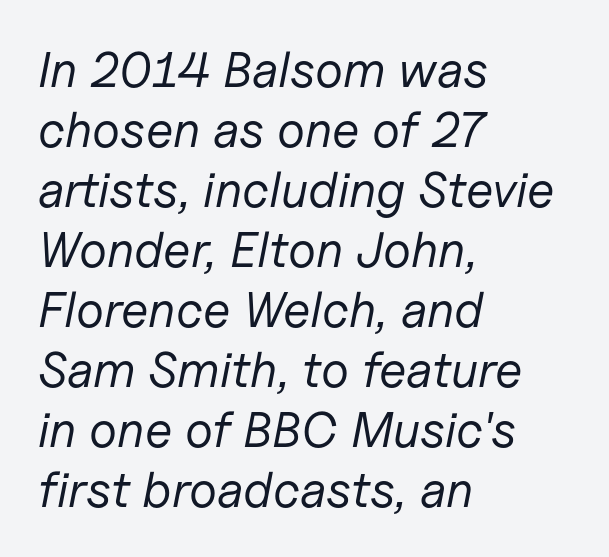
The image shows 50 px regular-weight type, italic (leaning right); set left-aligned, line spacing 1.2x, normal letter spacing, not underlined; low stroke contrast and a medium x-height.
